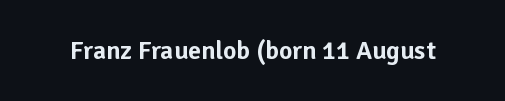
Is there any slant? The stems are plumb. Descenders are the only things crossing below the line. The line texture is even and compact thanks to regular tracking.
